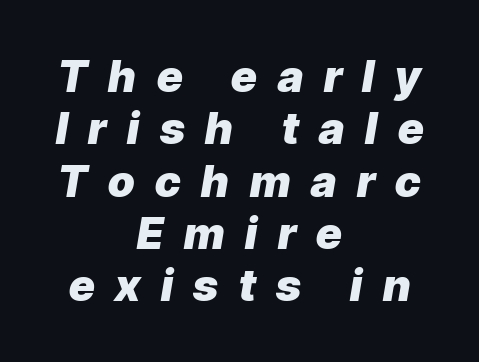
The image shows 44 px heavy type, italic (leaning right); set centered, line spacing 1.19x, unusually wide letter spacing (+0.47 em), not underlined; low stroke contrast and a medium x-height.
